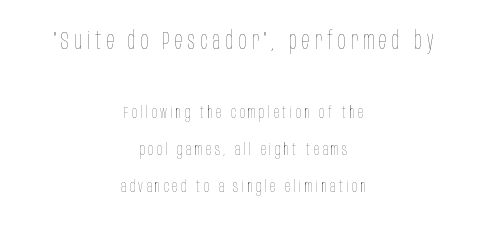
The image shows 25 px text type, upright; set centered, loose line spacing (2.19x), unusually wide letter spacing (+0.21 em), not underlined; the first (top) block is 1.47x larger.
